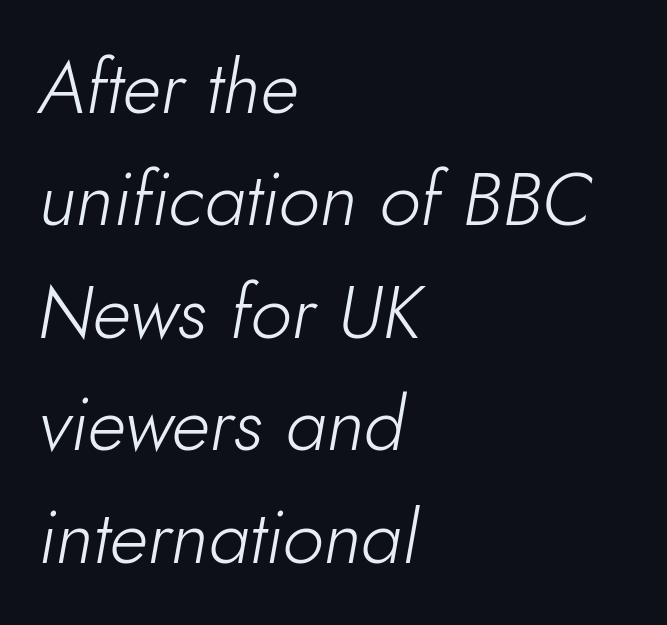
Q: Is the text bold? A: No.
Q: Is the text italic (slanted)? A: Yes, it leans right by about 10 degrees.
Q: Is the text underlined? A: No.
Q: How is the paragraph aligned? A: Left-aligned.
Q: Is the spacing between letters normal or unusually wide? A: Normal.
Q: Is the spacing between lines tight, normal or loose? A: Normal.
Q: Width (condensed, normal, or wide)? A: Normal.
Q: Stroke contrast? A: Low.
Q: x-height? A: Small.
Q: Monospaced? A: No.
